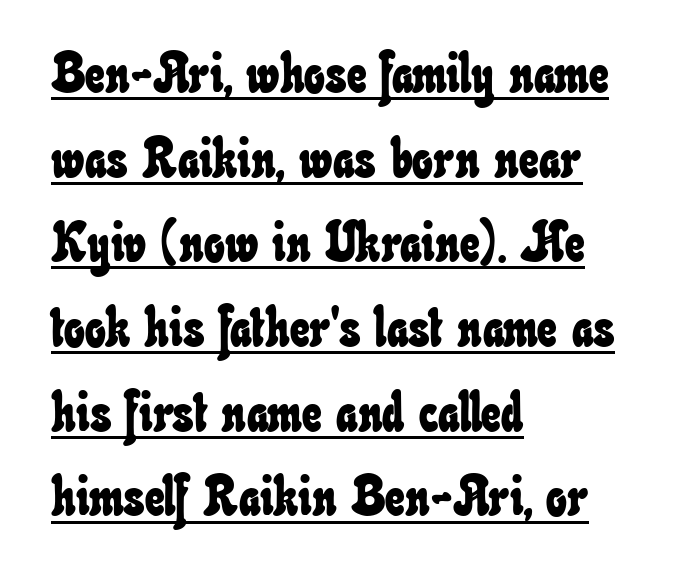
{"width": "condensed", "stroke_contrast": "low", "x_height": "small", "monospaced": "no", "underline": "yes", "align": "left", "line_spacing": "normal", "line_spacing_ratio": 1.54, "letter_spacing": "normal", "letter_spacing_em": 0.0, "glyph_px": 55}
